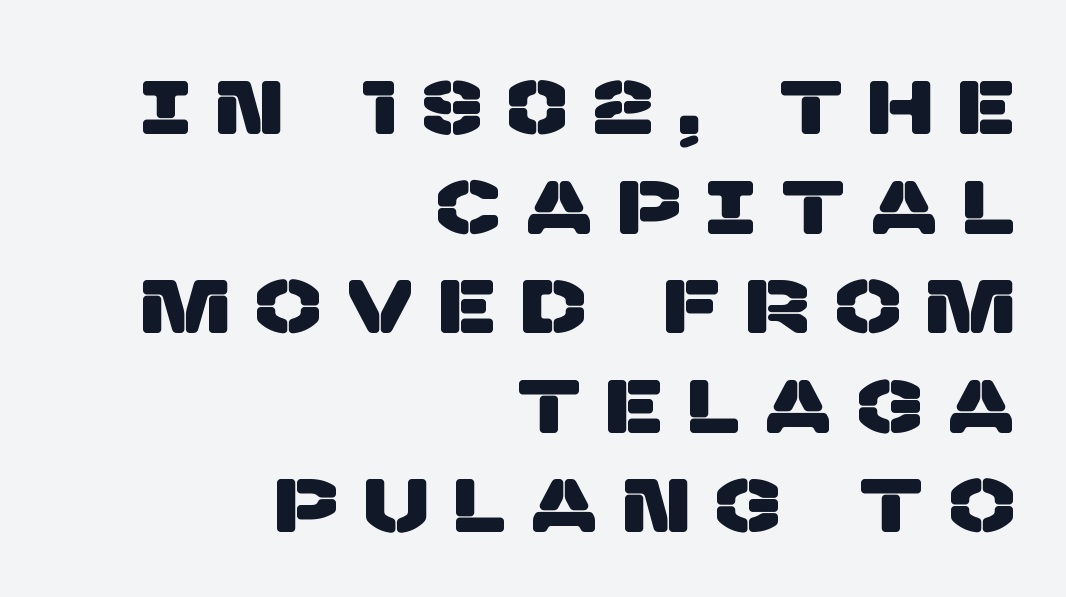
{"serif": "no", "width": "normal", "stroke_contrast": "low", "x_height": "large", "monospaced": "no", "underline": "no", "align": "right", "line_spacing": "normal", "line_spacing_ratio": 1.31, "letter_spacing": "wide", "letter_spacing_em": 0.37, "glyph_px": 76}
